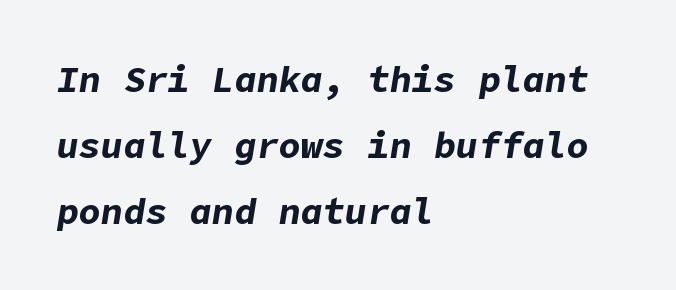
{"italic": "yes", "lean": "right", "slant_degrees": 9, "bold": "yes", "weight": "bold", "width": "normal", "stroke_contrast": "low", "x_height": "medium", "underline": "no", "align": "left", "line_spacing_ratio": 1.78, "letter_spacing": "normal", "letter_spacing_em": 0.0, "glyph_px": 37}
